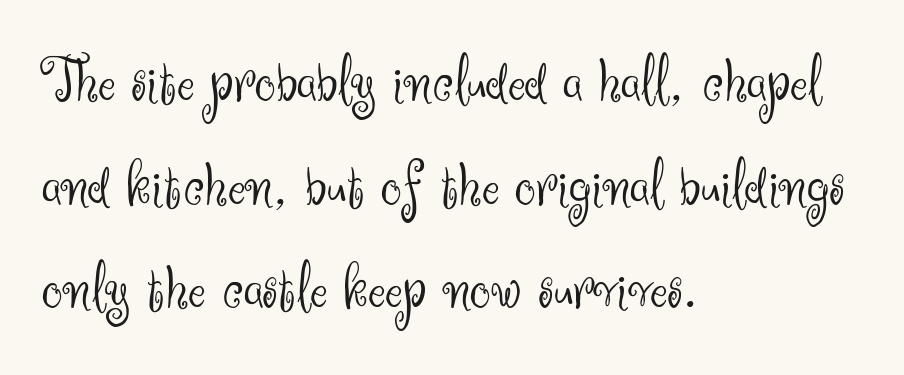
The glyphs are unaccompanied by any horizontal stroke below them. If you drew a ruler down the left edge, every line would touch it. The text was rendered using a sans face with plain stroke endings. Weight: in the light-to-regular range. Designer's note — italics off, roman on. Quick note: interline space is typical.
